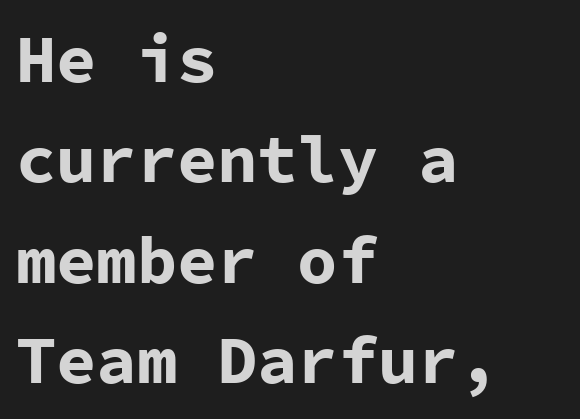
{"serif": "no", "italic": "no", "bold": "yes", "weight": "bold", "width": "normal", "stroke_contrast": "low", "x_height": "medium", "monospaced": "yes", "underline": "no", "align": "left", "line_spacing": "normal", "line_spacing_ratio": 1.5, "letter_spacing": "normal", "letter_spacing_em": 0.0, "glyph_px": 67}
